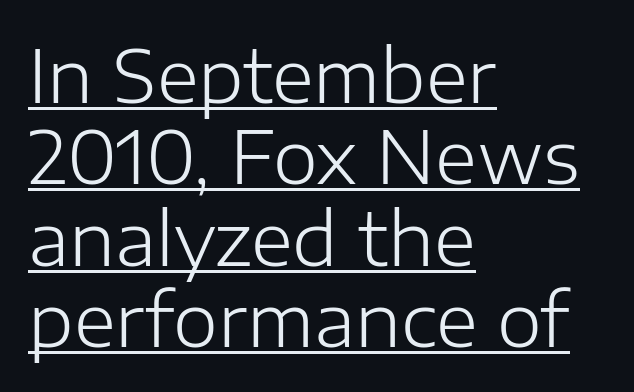
Q: Is the text bold? A: No.
Q: Is the text italic (slanted)? A: No, it is upright.
Q: Is the typeface a serif or a sans-serif typeface? A: Sans-serif.
Q: Is the text underlined? A: Yes.
Q: How is the paragraph aligned? A: Left-aligned.
Q: Is the spacing between letters normal or unusually wide? A: Normal.
Q: Is the spacing between lines tight, normal or loose? A: Tight.
Q: Width (condensed, normal, or wide)? A: Normal.
Q: Stroke contrast? A: Low.
Q: x-height? A: Medium.
Q: Monospaced? A: No.
